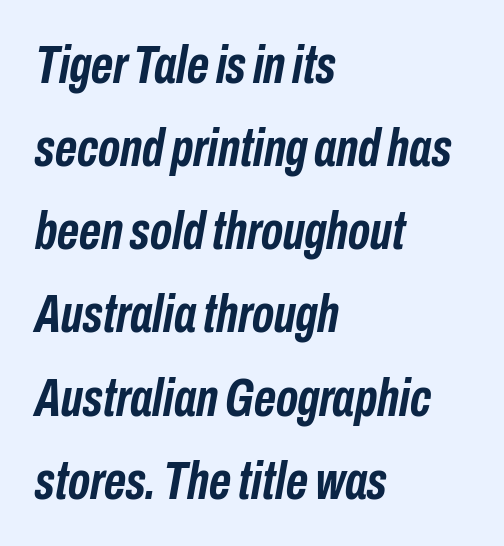
The image shows 54 px semibold, condensed type, italic (leaning right); set left-aligned, normal line spacing (1.54x), normal letter spacing, not underlined; low stroke contrast and a medium x-height.
